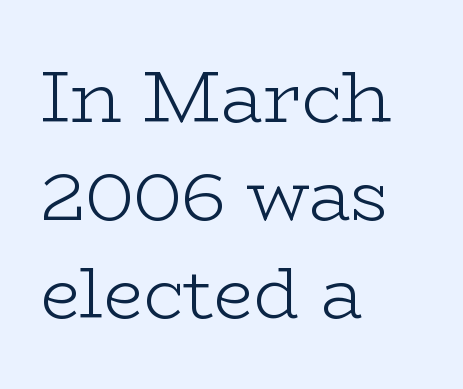
{"serif": "yes", "italic": "no", "bold": "no", "weight": "light", "width": "wide", "stroke_contrast": "low", "x_height": "medium", "monospaced": "no", "underline": "no", "align": "left", "line_spacing": "normal", "line_spacing_ratio": 1.36, "letter_spacing": "normal", "letter_spacing_em": 0.0, "glyph_px": 72}
